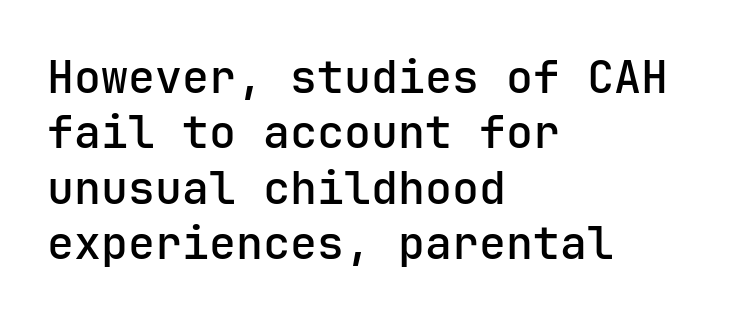
The rendering uses a semibold face; strokes are thickened but not to full bold. The glyphs are unaccompanied by any horizontal stroke below them. Nope, no serifs anywhere on these letters. Does the lettering tilt? It doesn't — this is upright. The passage shown has conventional tracking throughout.
